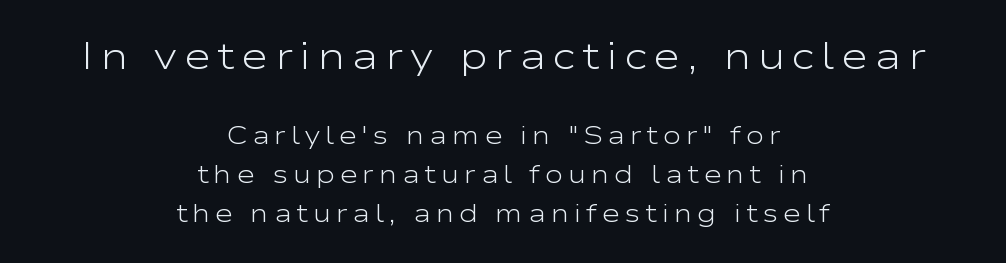
Q: Is the text bold? A: No.
Q: Is the text italic (slanted)? A: No, it is upright.
Q: Is the typeface a serif or a sans-serif typeface? A: Sans-serif.
Q: Is the text underlined? A: No.
Q: How is the paragraph aligned? A: Centered.
Q: Is the spacing between lines tight, normal or loose? A: Normal.
Q: Which block of text is set in a larger size, the first (top) or the second (bottom)? A: The first (top) one.
Q: Width (condensed, normal, or wide)? A: Wide.
Q: Stroke contrast? A: Low.
Q: x-height? A: Medium.
Q: Monospaced? A: No.
